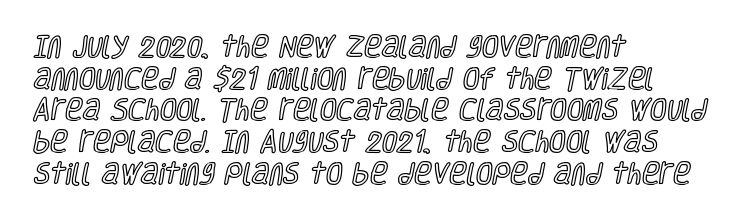
The letterforms sit shoulder to shoulder at normal distance. In terms of leading, this rendering sits right in the middle. The rendering anchors every line to the left-hand side.
